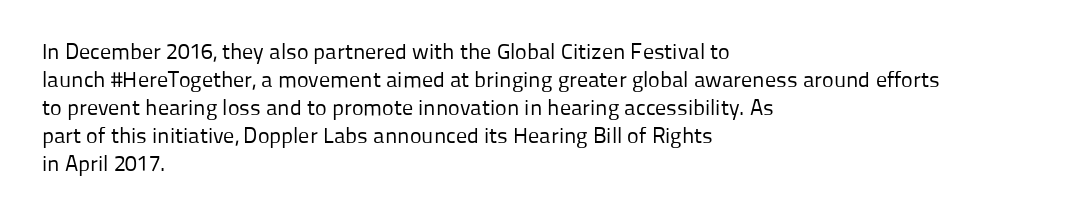
Q: Is the text bold? A: No.
Q: Is the text italic (slanted)? A: No, it is upright.
Q: Is the text underlined? A: No.
Q: How is the paragraph aligned? A: Left-aligned.
Q: Is the spacing between letters normal or unusually wide? A: Normal.
Q: Is the spacing between lines tight, normal or loose? A: Normal.
